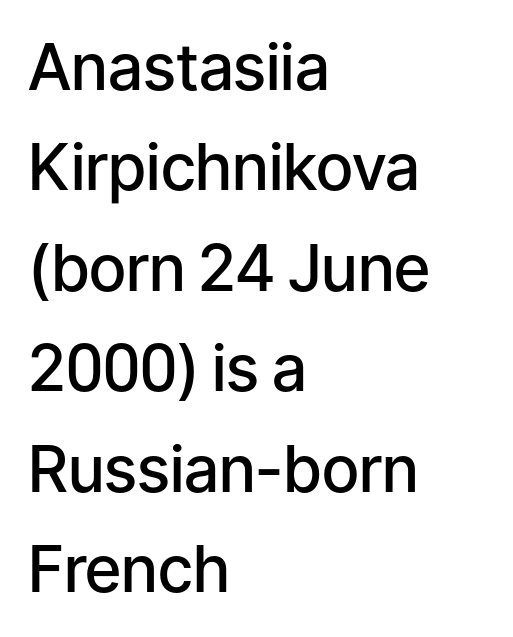
Q: Is the text bold? A: Semi-bold.
Q: Is the text italic (slanted)? A: No, it is upright.
Q: Is the typeface a serif or a sans-serif typeface? A: Sans-serif.
Q: Is the text underlined? A: No.
Q: How is the paragraph aligned? A: Left-aligned.
Q: Is the spacing between letters normal or unusually wide? A: Normal.
Q: Is the spacing between lines tight, normal or loose? A: Normal.
Q: Width (condensed, normal, or wide)? A: Normal.
Q: Stroke contrast? A: Low.
Q: x-height? A: Medium.
Q: Monospaced? A: No.
